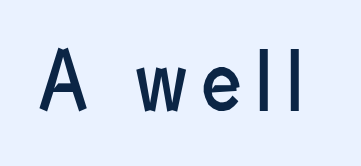
The image shows 77 px regular-weight, condensed sans-serif type, upright; set unusually wide letter spacing (+0.2 em), not underlined; low stroke contrast and a medium x-height.
